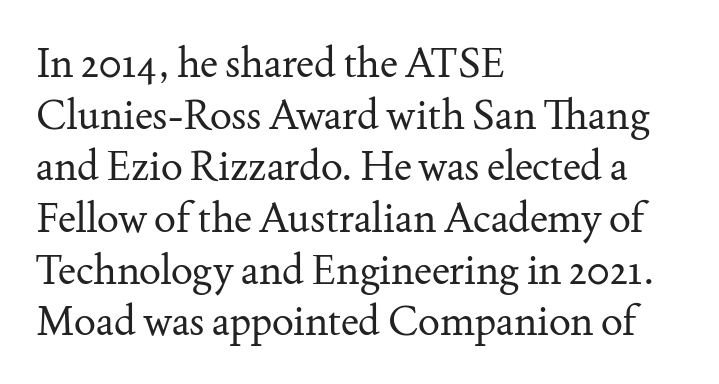
Type style note: has serifs. The letters advance in unequal steps, a hallmark of proportional type. Caption: standard tracking, unaltered. Each line starts at the same left margin while the right side varies.
